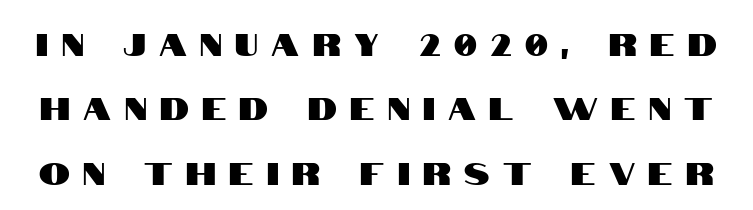
I'd call this a sans setting — the letters go barefoot. Spacing verdict: proportional, widths tailored to each character. A typesetter would call this leading open, well beyond the default. Italic? Not at all — the glyphs are vertical.
